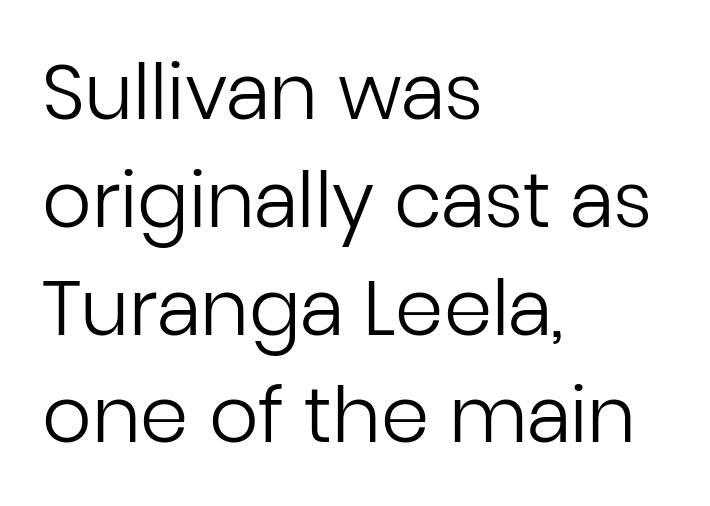
{"serif": "no", "italic": "no", "bold": "no", "weight": "regular", "width": "normal", "stroke_contrast": "low", "x_height": "medium", "monospaced": "no", "underline": "no", "align": "left", "line_spacing": "normal", "line_spacing_ratio": 1.4, "letter_spacing": "normal", "letter_spacing_em": 0.0, "glyph_px": 77}
